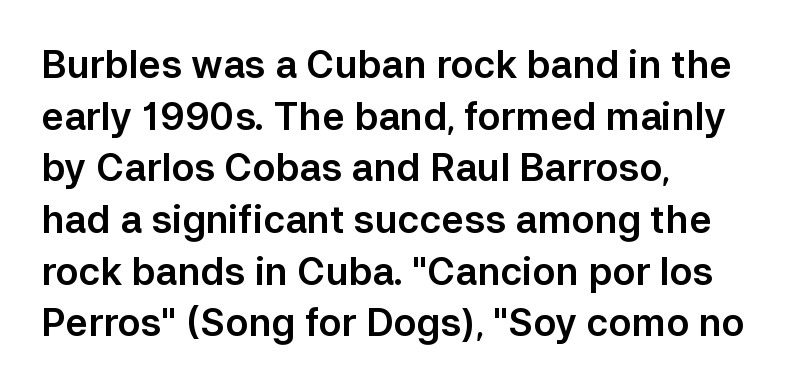
{"serif": "no", "italic": "no", "width": "normal", "stroke_contrast": "low", "x_height": "medium", "monospaced": "no", "underline": "no", "align": "left", "line_spacing": "normal", "line_spacing_ratio": 1.36, "letter_spacing": "normal", "letter_spacing_em": 0.0, "glyph_px": 38}
